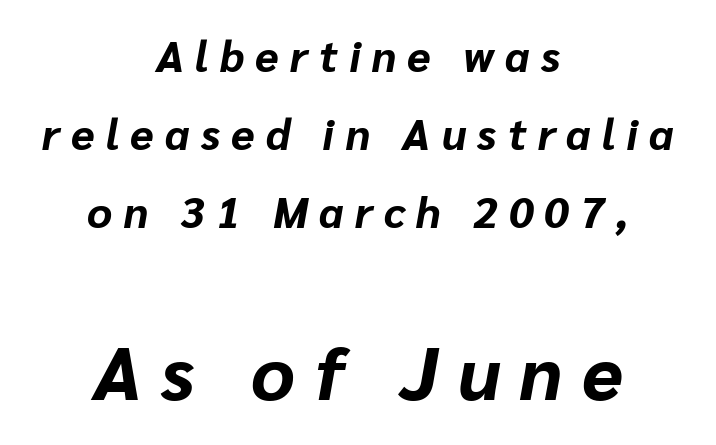
Here the designer chose a conventional face with non-uniform glyph widths. Caption: upper text group reduced, lower text group enlarged. Slanted lettering throughout. The line texture is sparse and dotted thanks to wide tracking. The space directly below the letters is spotless. Plenty of ink on the page — the face is bold.
